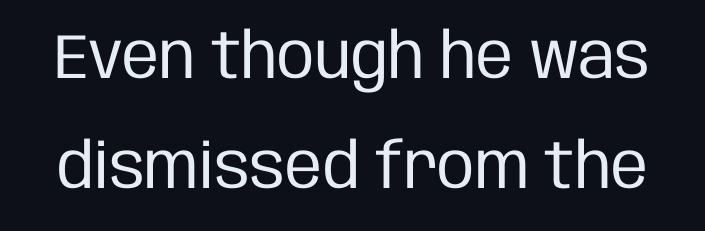
The lettering stays uniformly vertical, giving the passage a roman look. Default kerning and tracking; the words read as compact shapes. The rendering uses natural spacing where letterforms have individual widths. Nope, no serifs anywhere on these letters.
